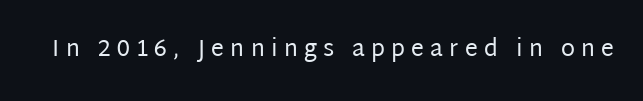
Q: Is the text bold? A: No.
Q: Is the text italic (slanted)? A: No, it is upright.
Q: Is the text underlined? A: No.
Q: Is the spacing between letters normal or unusually wide? A: Unusually wide.
